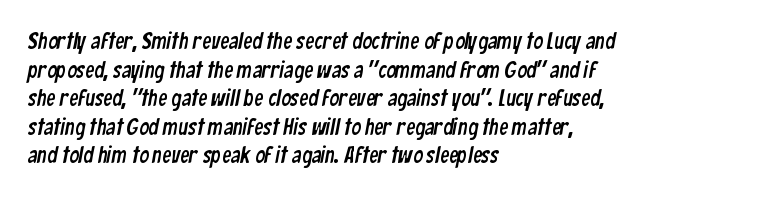
The image shows 23 px text type; set left-aligned, line spacing 1.24x, normal letter spacing, not underlined.
